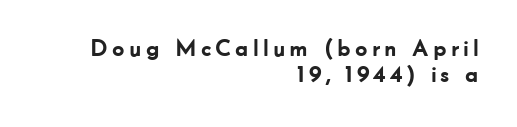
Leftover space on each line is placed entirely before the opening word. The block of text is dense from top to bottom, with scant space between rows. Vertical strokes here are truly vertical. Chunky letters — that's bold for sure. The baseline area is clear.
